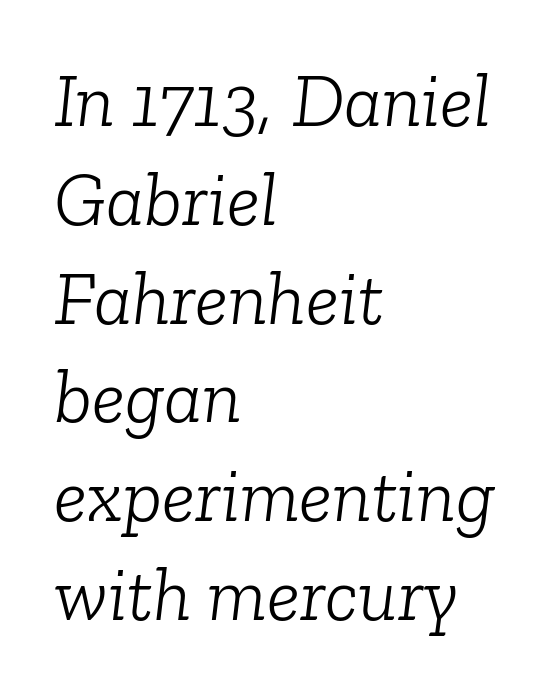
The image shows 76 px light serif type, italic (leaning right); set left-aligned, normal line spacing (1.3x), normal letter spacing, not underlined; low stroke contrast and a medium x-height.
